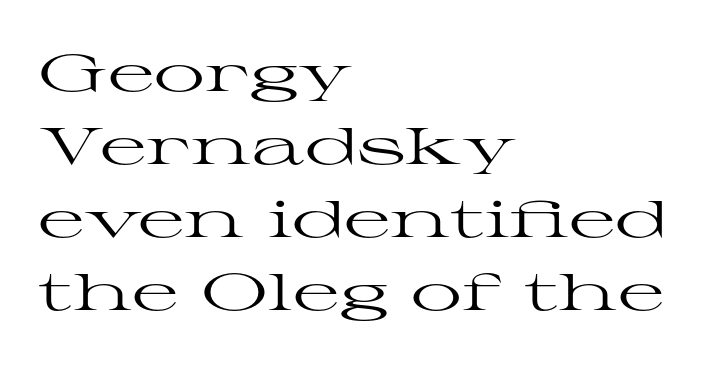
The image shows 51 px regular-weight, wide serif type, upright; set left-aligned, normal line spacing (1.43x), normal letter spacing, not underlined; high stroke contrast and a medium x-height.
